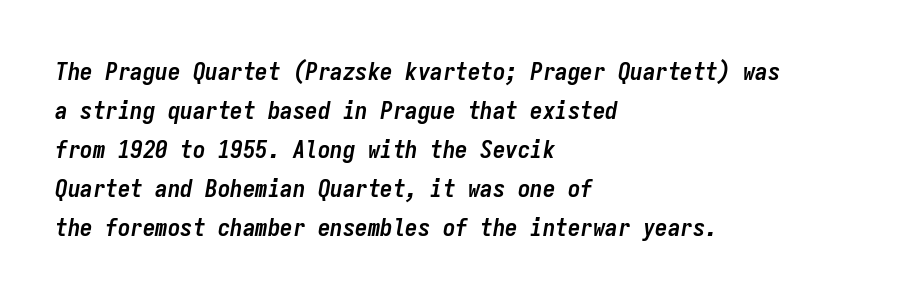
Line spacing here is normal. The text carries the slant typical of an italic or oblique font. Alignment: flush left. The zone under the glyphs is completely vacant. Students, this is bold: see how much ink each stroke carries. In terms of letterspacing, this is plain default setting.
